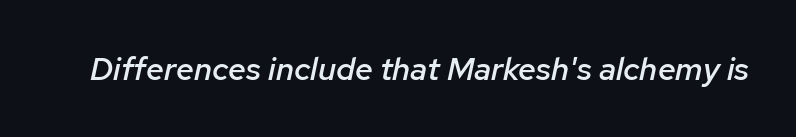
The image shows 32 px semibold type, italic (leaning right); set normal letter spacing, not underlined; low stroke contrast and a medium x-height.
